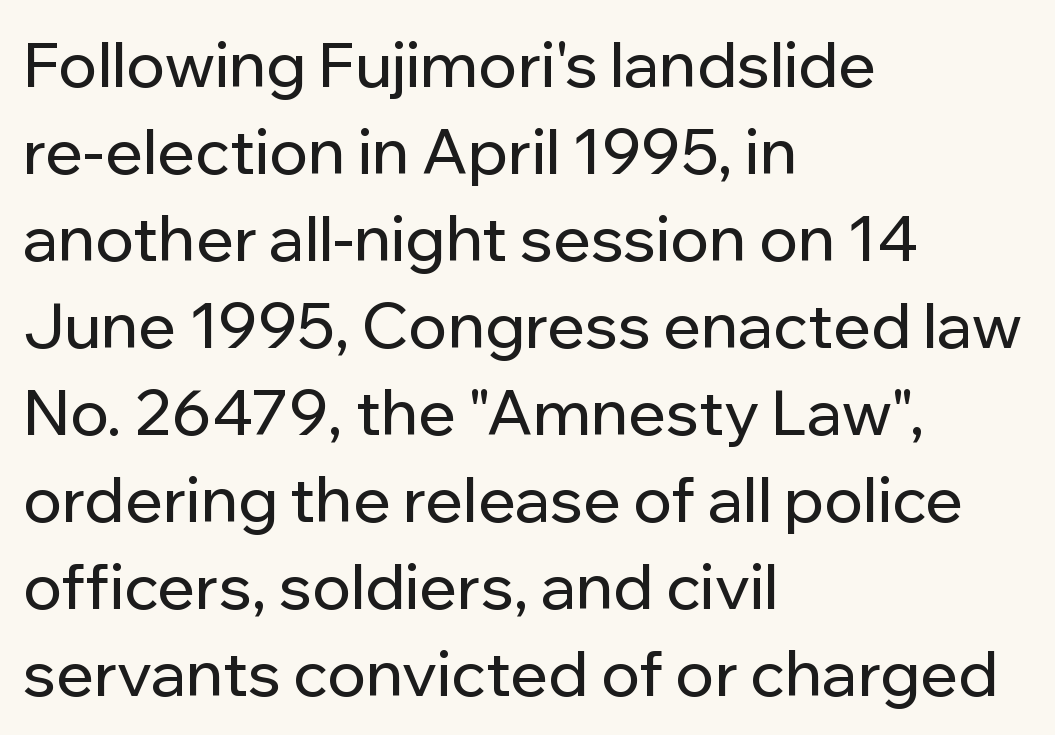
{"serif": "no", "italic": "no", "width": "normal", "stroke_contrast": "low", "x_height": "medium", "monospaced": "no", "underline": "no", "align": "left", "line_spacing": "normal", "line_spacing_ratio": 1.38, "letter_spacing": "normal", "letter_spacing_em": 0.0, "glyph_px": 63}
